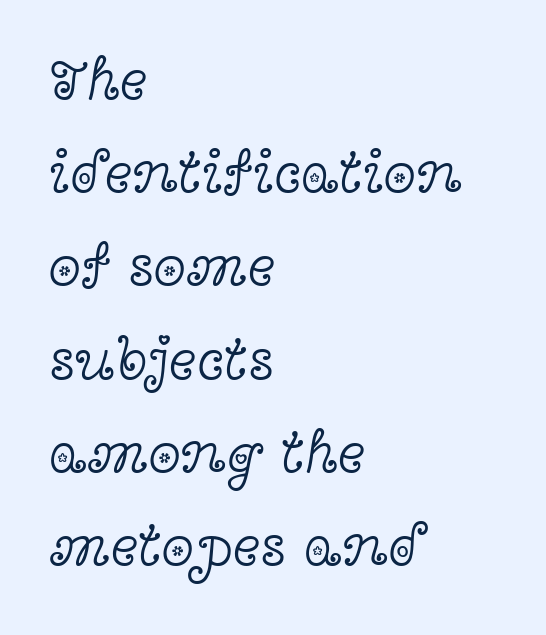
{"serif": "yes", "bold": "no", "weight": "light", "width": "wide", "x_height": "medium", "monospaced": "no", "underline": "no", "align": "left", "line_spacing": "normal", "line_spacing_ratio": 1.58, "letter_spacing": "normal", "letter_spacing_em": 0.0, "glyph_px": 59}
